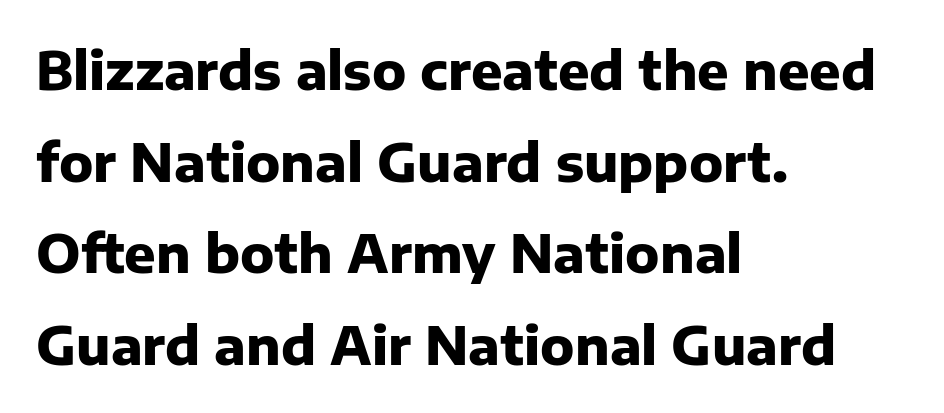
You can tell from the bare stems that sans-serif type was used. The lines are quadded left. Inter-character spacing is left at the font's built-in metrics. Every stem runs plumb, perpendicular to the baseline. Beneath every word, the page is bare.
